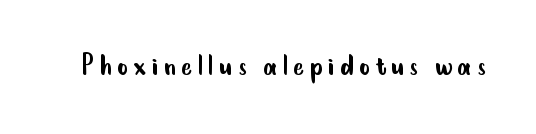
The image shows 33 px regular-weight, condensed sans-serif type, upright; set not underlined; low stroke contrast and a small x-height.
